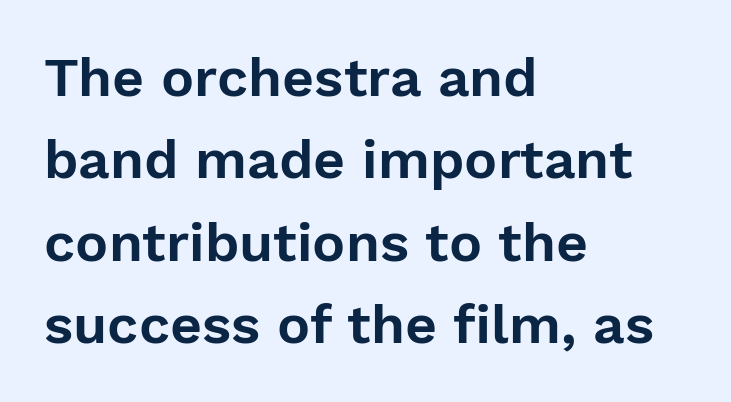
Q: Is the text italic (slanted)? A: No, it is upright.
Q: Is the typeface a serif or a sans-serif typeface? A: Sans-serif.
Q: Is the text underlined? A: No.
Q: How is the paragraph aligned? A: Left-aligned.
Q: Is the spacing between letters normal or unusually wide? A: Normal.
Q: Is the spacing between lines tight, normal or loose? A: Normal.
Q: Width (condensed, normal, or wide)? A: Normal.
Q: Stroke contrast? A: Low.
Q: x-height? A: Medium.
Q: Monospaced? A: No.
